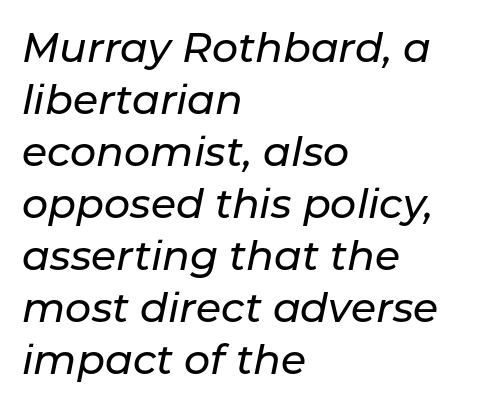
Q: Is the text italic (slanted)? A: Yes, it leans right by about 11 degrees.
Q: Is the text underlined? A: No.
Q: How is the paragraph aligned? A: Left-aligned.
Q: Is the spacing between letters normal or unusually wide? A: Normal.
Q: Is the spacing between lines tight, normal or loose? A: Normal.
Q: Width (condensed, normal, or wide)? A: Normal.
Q: Stroke contrast? A: Low.
Q: x-height? A: Medium.
Q: Monospaced? A: No.
